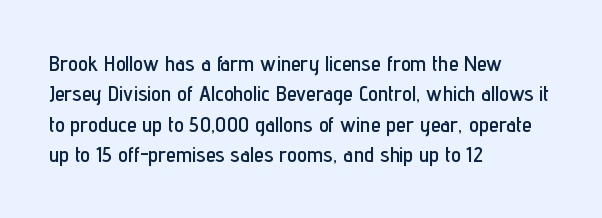
Q: Is the text italic (slanted)? A: No, it is upright.
Q: Is the text underlined? A: No.
Q: How is the paragraph aligned? A: Left-aligned.
Q: Is the spacing between letters normal or unusually wide? A: Normal.
Q: Is the spacing between lines tight, normal or loose? A: Normal.
